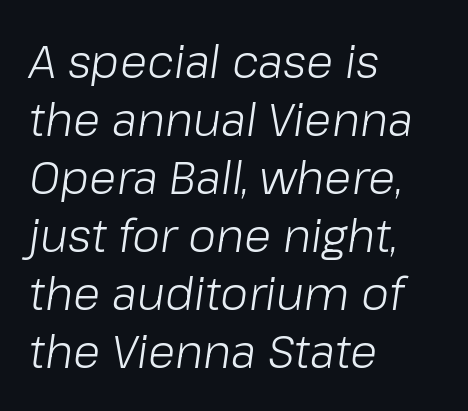
Each new line begins a customary step beneath the previous one. One-word summary of the alignment: left. This sample has the flowing, uneven cadence of proportional lettering. Compared with ordinary roman type, these characters are visibly tilted.
